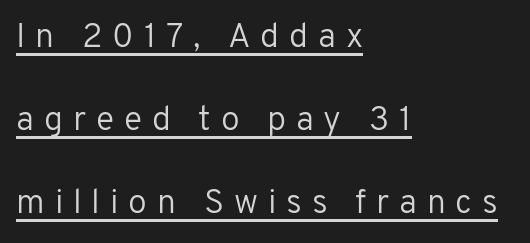
Q: Is the text bold? A: No.
Q: Is the text italic (slanted)? A: No, it is upright.
Q: Is the typeface a serif or a sans-serif typeface? A: Sans-serif.
Q: Is the text underlined? A: Yes.
Q: How is the paragraph aligned? A: Left-aligned.
Q: Is the spacing between letters normal or unusually wide? A: Unusually wide.
Q: Is the spacing between lines tight, normal or loose? A: Loose.
Q: Width (condensed, normal, or wide)? A: Normal.
Q: Stroke contrast? A: Low.
Q: x-height? A: Medium.
Q: Monospaced? A: No.
